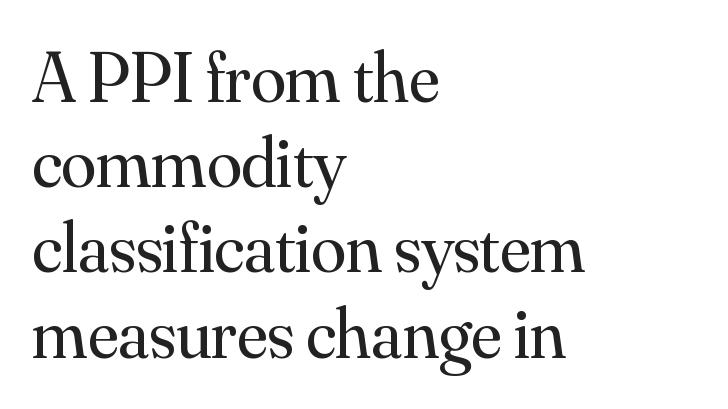
Q: Is the text bold? A: No.
Q: Is the text italic (slanted)? A: No, it is upright.
Q: Is the typeface a serif or a sans-serif typeface? A: Serif.
Q: Is the text underlined? A: No.
Q: How is the paragraph aligned? A: Left-aligned.
Q: Is the spacing between letters normal or unusually wide? A: Normal.
Q: Width (condensed, normal, or wide)? A: Normal.
Q: Stroke contrast? A: Medium.
Q: x-height? A: Small.
Q: Monospaced? A: No.
